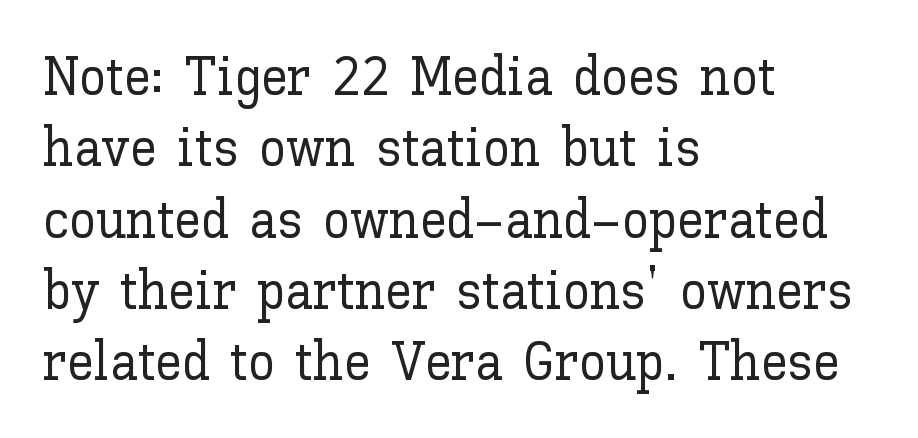
The image shows 54 px text type, upright; set left-aligned, normal line spacing (1.32x), normal letter spacing, not underlined; low stroke contrast and a medium x-height.
